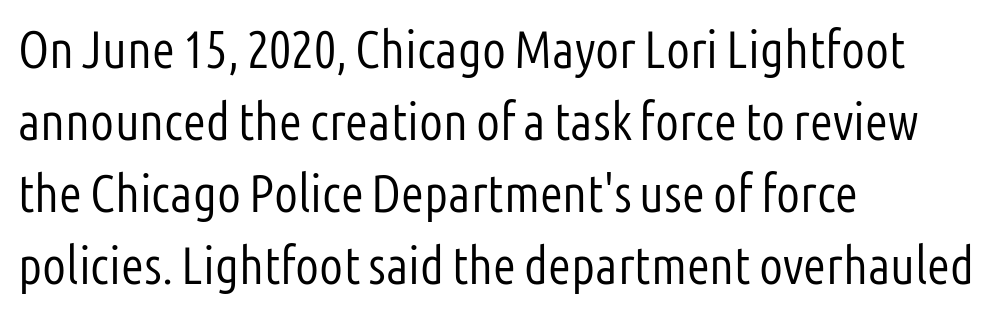
{"serif": "no", "italic": "no", "bold": "no", "weight": "light", "width": "condensed", "stroke_contrast": "low", "x_height": "medium", "monospaced": "no", "underline": "no", "align": "left", "line_spacing": "normal", "line_spacing_ratio": 1.36, "letter_spacing": "normal", "letter_spacing_em": 0.0, "glyph_px": 53}
